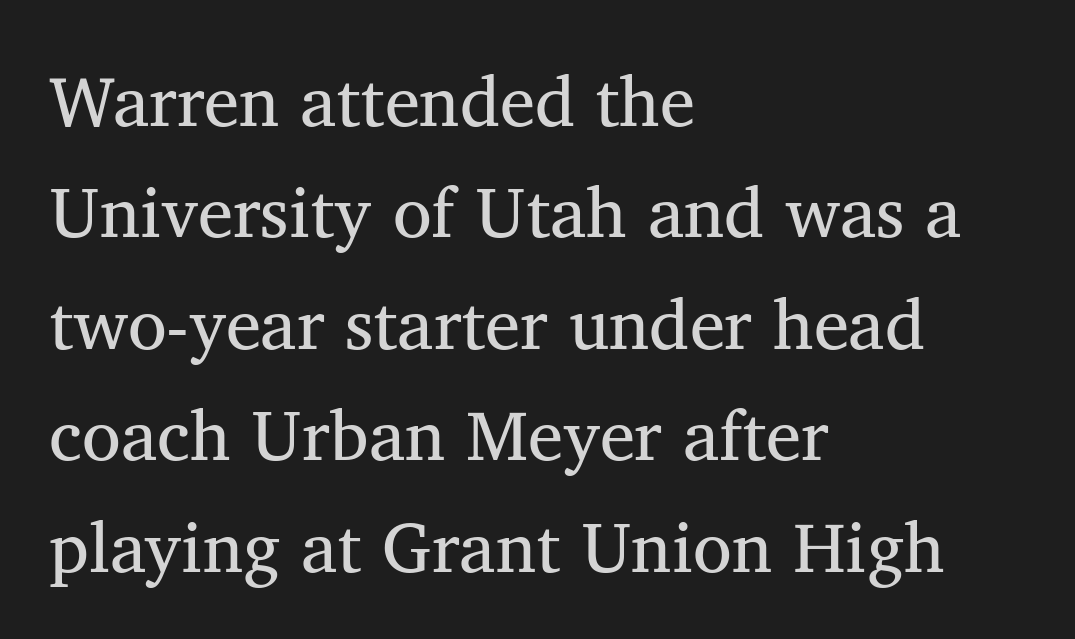
{"serif": "yes", "italic": "no", "bold": "no", "weight": "regular", "width": "normal", "stroke_contrast": "medium", "x_height": "medium", "monospaced": "no", "underline": "no", "align": "left", "line_spacing": "normal", "line_spacing_ratio": 1.57, "letter_spacing": "normal", "letter_spacing_em": 0.0, "glyph_px": 71}
